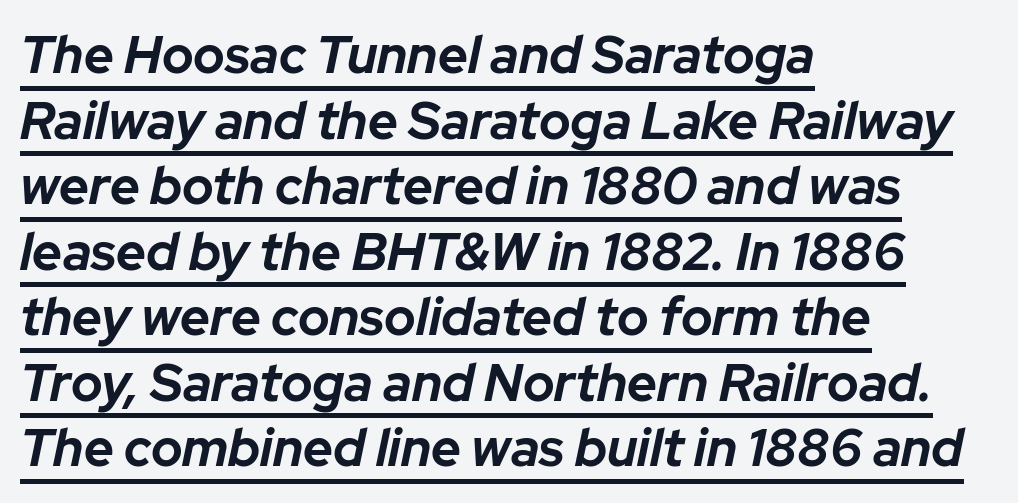
Q: Is the text bold? A: Yes.
Q: Is the text italic (slanted)? A: Yes, it leans right by about 12 degrees.
Q: Is the text underlined? A: Yes.
Q: How is the paragraph aligned? A: Left-aligned.
Q: Is the spacing between letters normal or unusually wide? A: Normal.
Q: Is the spacing between lines tight, normal or loose? A: Normal.
Q: Width (condensed, normal, or wide)? A: Normal.
Q: Stroke contrast? A: Low.
Q: x-height? A: Medium.
Q: Monospaced? A: No.
